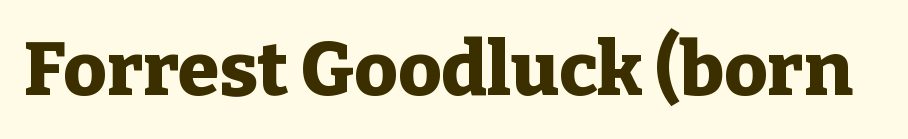
Q: Is the text bold? A: Yes.
Q: Is the text italic (slanted)? A: No, it is upright.
Q: Is the typeface a serif or a sans-serif typeface? A: Serif.
Q: Is the text underlined? A: No.
Q: Is the spacing between letters normal or unusually wide? A: Normal.
Q: Width (condensed, normal, or wide)? A: Normal.
Q: Stroke contrast? A: Low.
Q: x-height? A: Medium.
Q: Monospaced? A: No.
